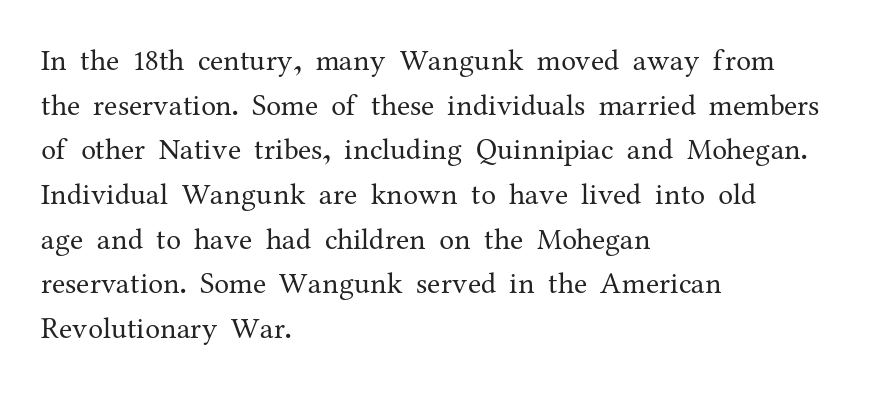
The image shows 30 px regular-weight serif type, upright; set left-aligned, normal line spacing (1.49x), normal letter spacing, not underlined; medium stroke contrast and a medium x-height.
